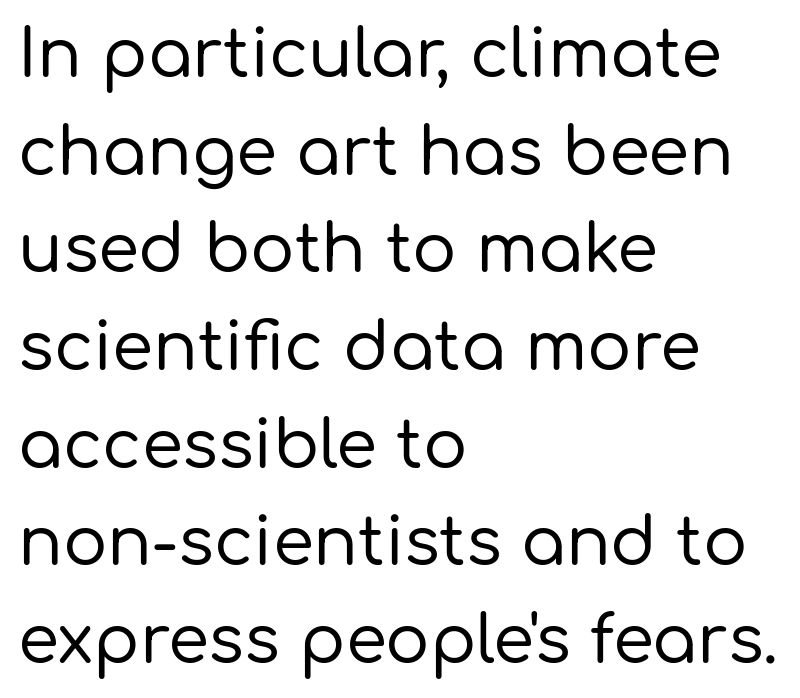
The image shows 66 px sans-serif type, upright; set left-aligned, normal line spacing (1.48x), normal letter spacing, not underlined; low stroke contrast and a medium x-height.
